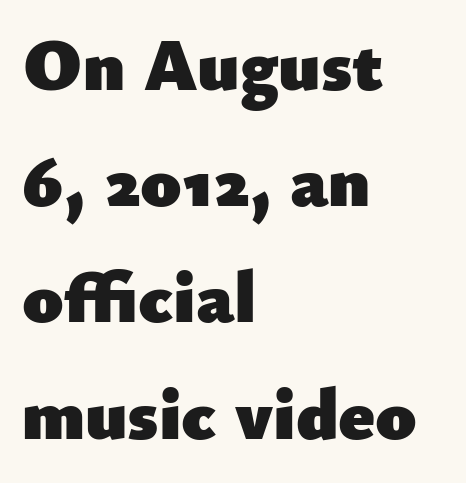
The image shows 74 px heavy sans-serif type, upright; set left-aligned, normal line spacing (1.57x), normal letter spacing, not underlined; low stroke contrast and a small x-height.
